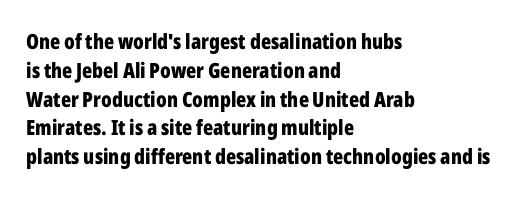
Q: Is the text bold? A: Yes.
Q: Is the text italic (slanted)? A: No, it is upright.
Q: Is the text underlined? A: No.
Q: How is the paragraph aligned? A: Left-aligned.
Q: Is the spacing between letters normal or unusually wide? A: Normal.
Q: Is the spacing between lines tight, normal or loose? A: Normal.
